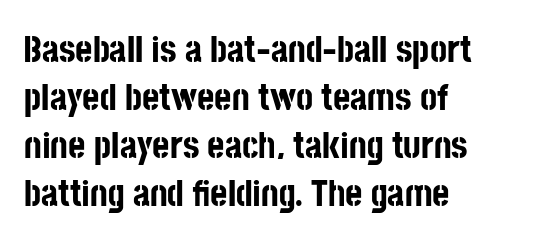
This sample uses plain, unmodified letter spacing. Typographic density is high because the face is bold. Ordinary non-slanted type is in use. Baseline-to-baseline distance is the conventional proportion of letter height. Nothing sits at the stroke ends, so this counts as sans-serif. Proportional: the letters do not fall into vertical columns.
